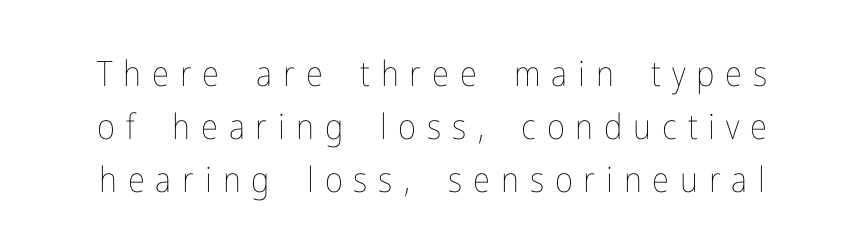
The image shows 35 px thin, condensed type, upright; set normal line spacing (1.51x), unusually wide letter spacing (+0.31 em), not underlined; low stroke contrast and a medium x-height.
